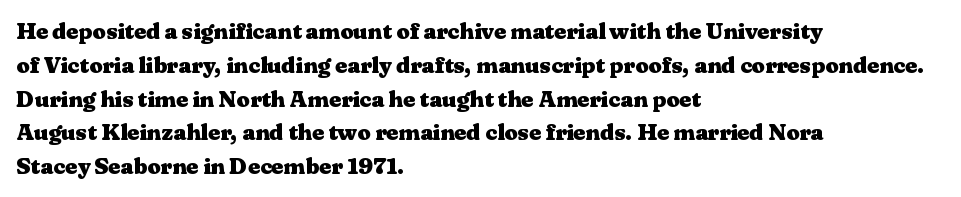
The image shows 23 px bold type, upright; set left-aligned, normal line spacing (1.47x), normal letter spacing, not underlined.
